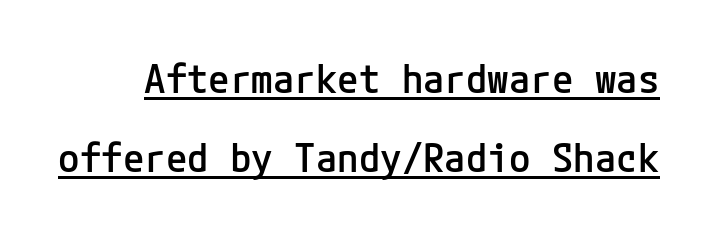
Do the letters lean? They stand straight. Students, observe the line beneath the letters — that is underlining. The font family rendered here belongs to the sans-serif group. Honestly, the letter spacing is just normal — you wouldn't notice it.
